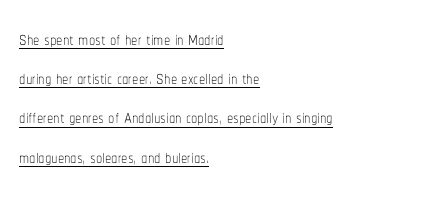
{"italic": "no", "bold": "no", "underline": "yes", "align": "left", "line_spacing": "normal", "line_spacing_ratio": 1.57, "letter_spacing": "normal", "letter_spacing_em": 0.0, "glyph_px": 25}
